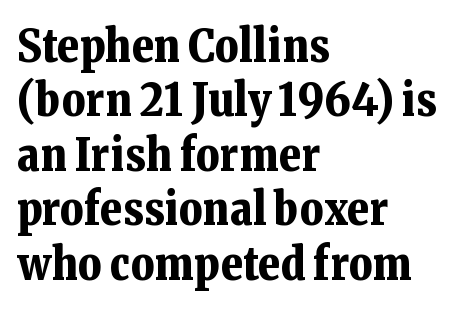
Q: Is the text bold? A: Yes.
Q: Is the text italic (slanted)? A: No, it is upright.
Q: Is the typeface a serif or a sans-serif typeface? A: Serif.
Q: Is the text underlined? A: No.
Q: How is the paragraph aligned? A: Left-aligned.
Q: Is the spacing between letters normal or unusually wide? A: Normal.
Q: Width (condensed, normal, or wide)? A: Normal.
Q: Stroke contrast? A: Low.
Q: x-height? A: Medium.
Q: Monospaced? A: No.
